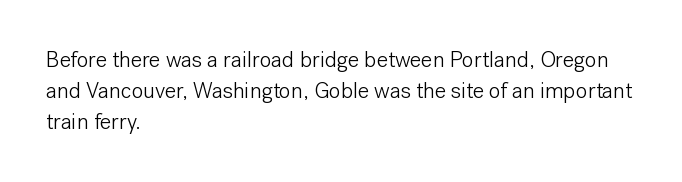
Every row of glyphs begins at an identical x-position on the left. The typesetting does not lean heavy: it is not bold. One glance says typical: line gaps are just what's usual. Underlining? Definitely not there.
